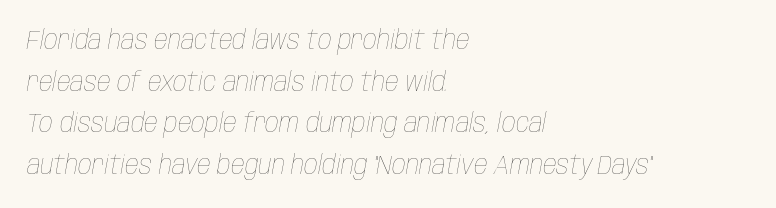
{"italic": "yes", "lean": "right", "slant_degrees": 10, "bold": "no", "underline": "no", "align": "left", "line_spacing": "normal", "line_spacing_ratio": 1.54, "letter_spacing": "normal", "letter_spacing_em": 0.0, "glyph_px": 27}
